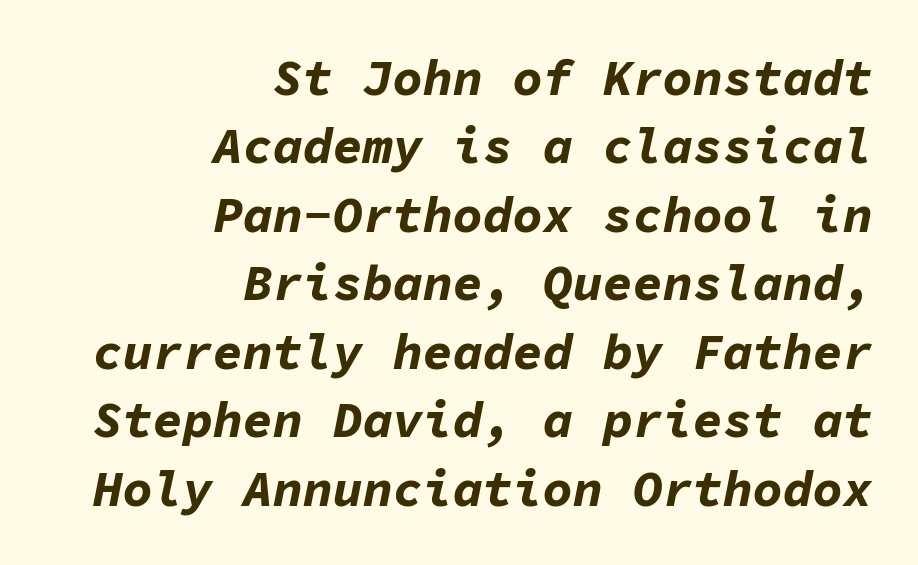
{"italic": "yes", "lean": "right", "slant_degrees": 11, "bold": "yes", "weight": "bold", "width": "normal", "stroke_contrast": "low", "x_height": "medium", "monospaced": "yes", "underline": "no", "align": "right", "line_spacing": "normal", "line_spacing_ratio": 1.37, "letter_spacing": "normal", "letter_spacing_em": 0.0, "glyph_px": 50}
